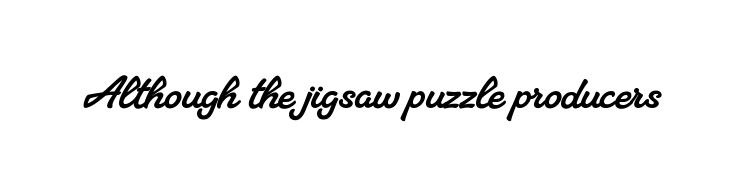
Each row of text sits above clean, open space. The gaps between neighbouring characters are ordinary and unremarkable. The passage shown is typed in a proportional face where columns would drift. Old-style or modern, the face here clearly has serifs.
